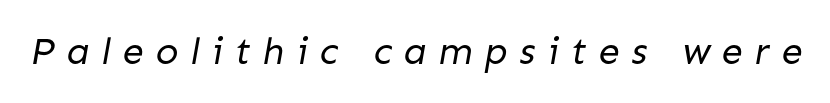
Q: Is the text bold? A: No.
Q: Is the typeface a serif or a sans-serif typeface? A: Sans-serif.
Q: Is the text underlined? A: No.
Q: Is the spacing between letters normal or unusually wide? A: Unusually wide.
Q: Width (condensed, normal, or wide)? A: Normal.
Q: Stroke contrast? A: Low.
Q: x-height? A: Medium.
Q: Monospaced? A: No.
